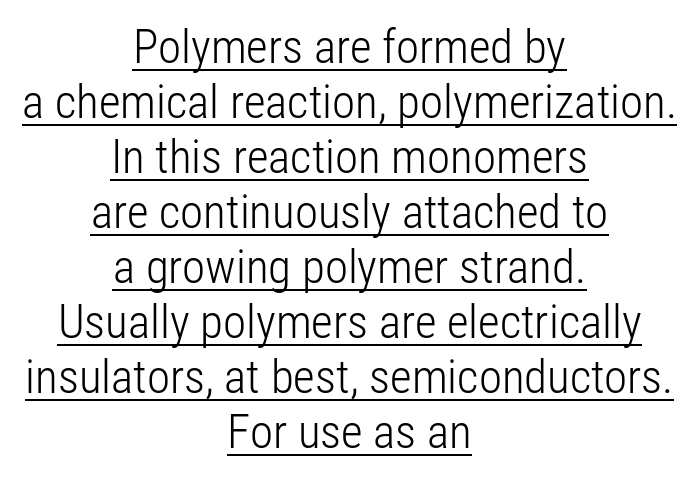
The image shows 47 px light, condensed sans-serif type, upright; set centered, line spacing 1.17x, normal letter spacing, underlined; low stroke contrast and a medium x-height.
